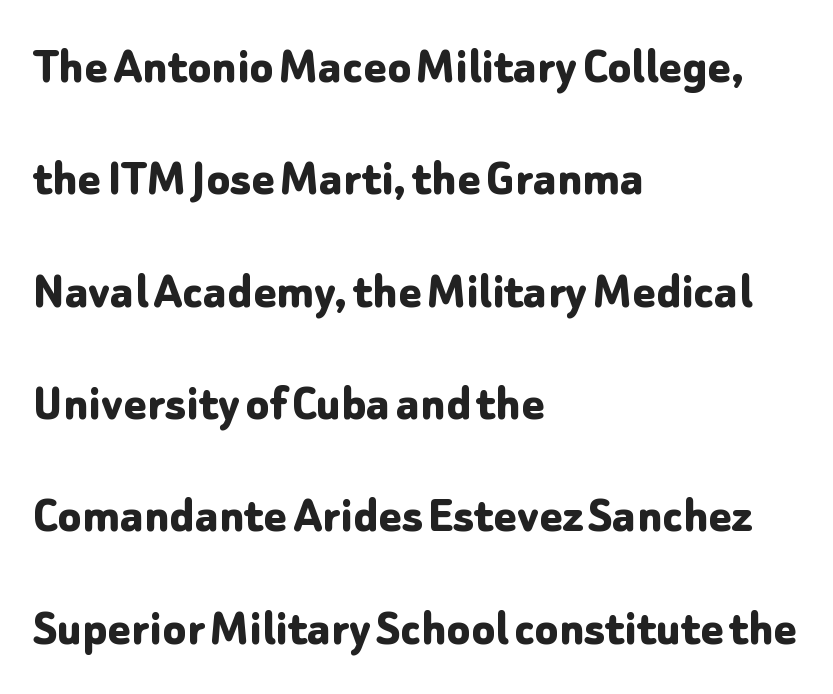
Q: Is the text bold? A: Yes.
Q: Is the text italic (slanted)? A: No, it is upright.
Q: Is the typeface a serif or a sans-serif typeface? A: Sans-serif.
Q: Is the text underlined? A: No.
Q: How is the paragraph aligned? A: Left-aligned.
Q: Is the spacing between letters normal or unusually wide? A: Normal.
Q: Is the spacing between lines tight, normal or loose? A: Loose.
Q: Width (condensed, normal, or wide)? A: Normal.
Q: Stroke contrast? A: Low.
Q: x-height? A: Medium.
Q: Monospaced? A: No.
